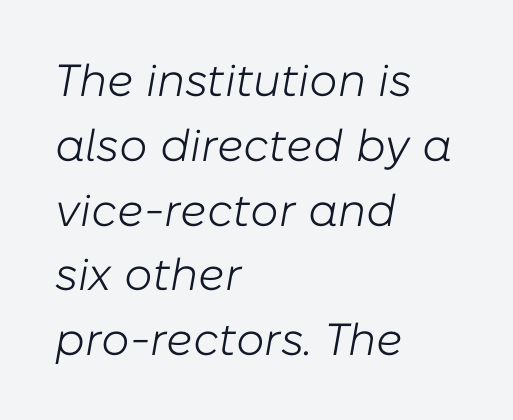
Q: Is the text bold? A: No.
Q: Is the text italic (slanted)? A: Yes, it leans right by about 10 degrees.
Q: Is the text underlined? A: No.
Q: How is the paragraph aligned? A: Left-aligned.
Q: Is the spacing between letters normal or unusually wide? A: Normal.
Q: Is the spacing between lines tight, normal or loose? A: Normal.
Q: Width (condensed, normal, or wide)? A: Normal.
Q: Stroke contrast? A: Low.
Q: x-height? A: Medium.
Q: Monospaced? A: No.
